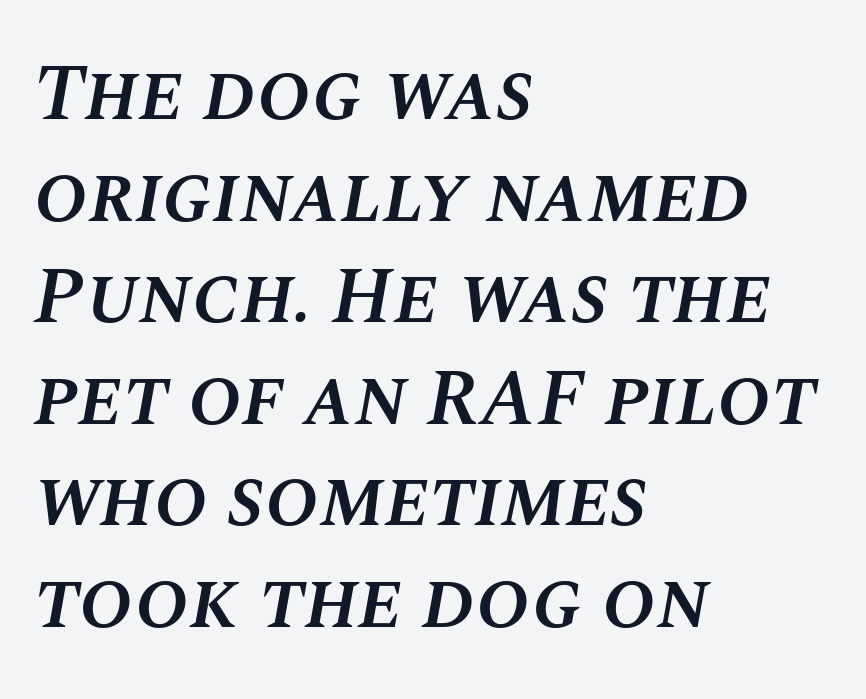
Characters follow at the spacing the type designer built in. Anything drawn beneath the words? Only blank space. Weight check: semibold — heavier than regular, not quite bold. Quick note: interline space is typical.
